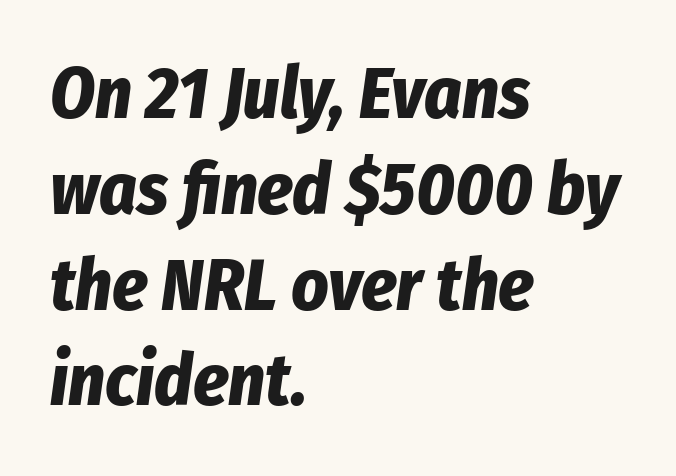
{"italic": "yes", "lean": "right", "slant_degrees": 8, "bold": "yes", "weight": "bold", "width": "condensed", "stroke_contrast": "low", "x_height": "medium", "monospaced": "no", "underline": "no", "align": "left", "line_spacing": "normal", "line_spacing_ratio": 1.33, "letter_spacing": "normal", "letter_spacing_em": 0.0, "glyph_px": 72}
